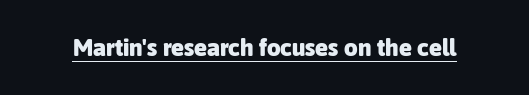
{"italic": "no", "bold": "yes", "underline": "yes", "letter_spacing": "normal", "letter_spacing_em": 0.0, "glyph_px": 24}
